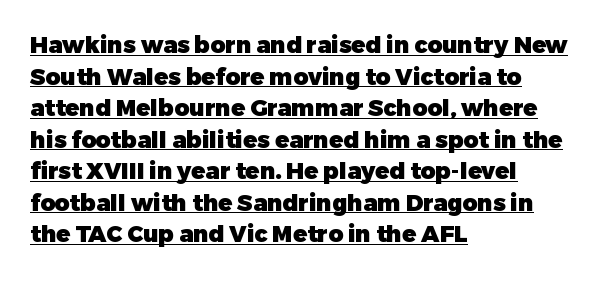
{"italic": "no", "bold": "yes", "underline": "yes", "align": "left", "line_spacing": "normal", "line_spacing_ratio": 1.37, "letter_spacing": "normal", "letter_spacing_em": 0.0, "glyph_px": 23}
